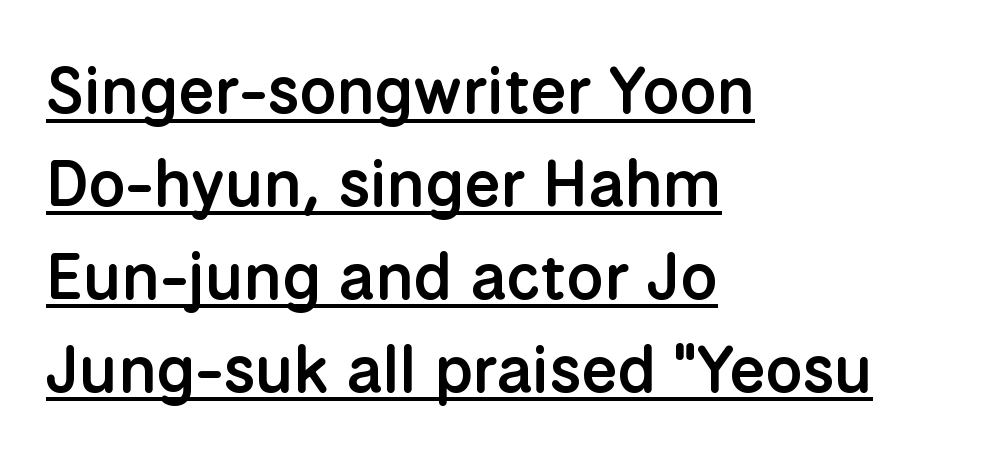
Q: Is the text bold? A: Semi-bold.
Q: Is the text italic (slanted)? A: No, it is upright.
Q: Is the typeface a serif or a sans-serif typeface? A: Sans-serif.
Q: Is the text underlined? A: Yes.
Q: How is the paragraph aligned? A: Left-aligned.
Q: Is the spacing between letters normal or unusually wide? A: Normal.
Q: Is the spacing between lines tight, normal or loose? A: Normal.
Q: Width (condensed, normal, or wide)? A: Normal.
Q: Stroke contrast? A: Low.
Q: x-height? A: Medium.
Q: Monospaced? A: No.
